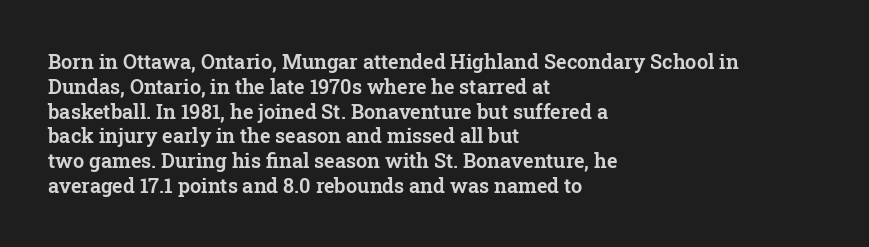
The image shows 20 px text type, upright; set left-aligned, line spacing 1.24x, normal letter spacing, not underlined.
